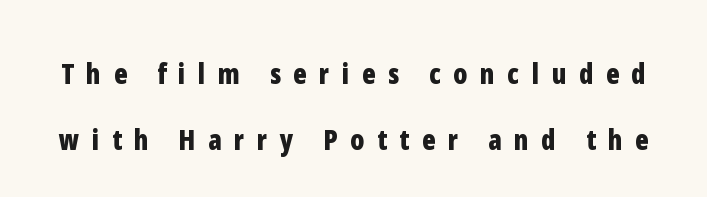
Q: Is the text bold? A: Yes.
Q: Is the text italic (slanted)? A: No, it is upright.
Q: Is the typeface a serif or a sans-serif typeface? A: Sans-serif.
Q: Is the text underlined? A: No.
Q: Is the spacing between letters normal or unusually wide? A: Unusually wide.
Q: Is the spacing between lines tight, normal or loose? A: Loose.
Q: Width (condensed, normal, or wide)? A: Condensed.
Q: Stroke contrast? A: Low.
Q: x-height? A: Medium.
Q: Monospaced? A: No.
